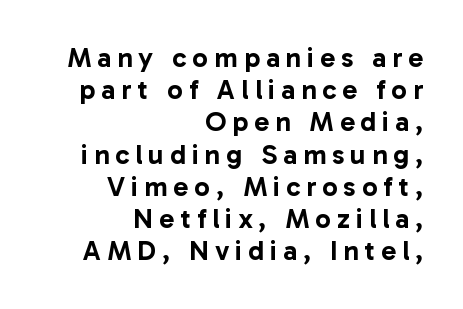
The image shows 28 px sans-serif type, upright; set right-aligned, tight line spacing (1.15x), unusually wide letter spacing (+0.21 em), not underlined; low stroke contrast and a medium x-height.
